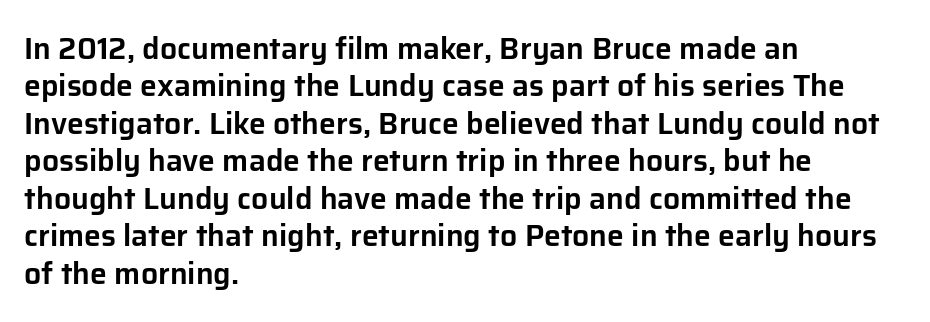
{"serif": "no", "italic": "no", "width": "normal", "stroke_contrast": "low", "x_height": "medium", "monospaced": "no", "underline": "no", "align": "left", "line_spacing": "normal", "line_spacing_ratio": 1.25, "letter_spacing": "normal", "letter_spacing_em": 0.0, "glyph_px": 30}
